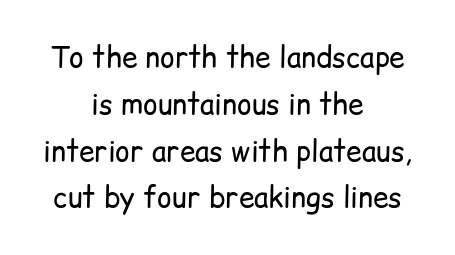
{"serif": "no", "italic": "no", "bold": "no", "weight": "regular", "width": "normal", "stroke_contrast": "low", "x_height": "medium", "monospaced": "no", "underline": "no", "align": "center", "line_spacing": "normal", "line_spacing_ratio": 1.67, "letter_spacing": "normal", "letter_spacing_em": 0.0, "glyph_px": 28}
